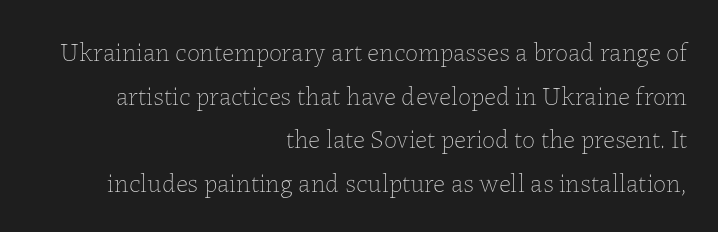
Q: Is the text bold? A: No.
Q: Is the text italic (slanted)? A: No, it is upright.
Q: Is the text underlined? A: No.
Q: How is the paragraph aligned? A: Right-aligned.
Q: Is the spacing between letters normal or unusually wide? A: Normal.
Q: Is the spacing between lines tight, normal or loose? A: Normal.
